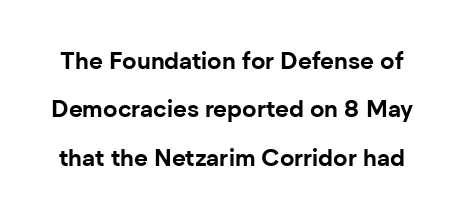
The image shows 24 px bold type, upright; set loose line spacing (2.02x), normal letter spacing, not underlined.
